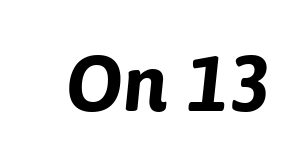
{"italic": "yes", "lean": "right", "slant_degrees": 6, "bold": "yes", "weight": "bold", "width": "normal", "stroke_contrast": "low", "x_height": "medium", "monospaced": "no", "underline": "no", "letter_spacing": "normal", "letter_spacing_em": 0.0, "glyph_px": 79}
